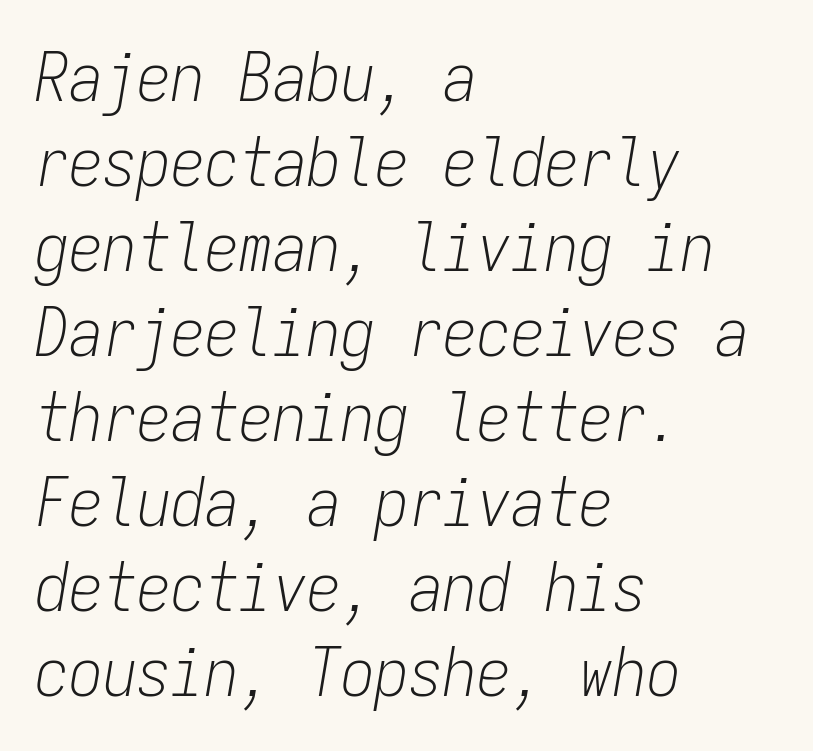
The image shows 68 px light, condensed type, italic (leaning right), monospaced; set left-aligned, normal line spacing (1.25x), normal letter spacing, not underlined; low stroke contrast and a medium x-height.
